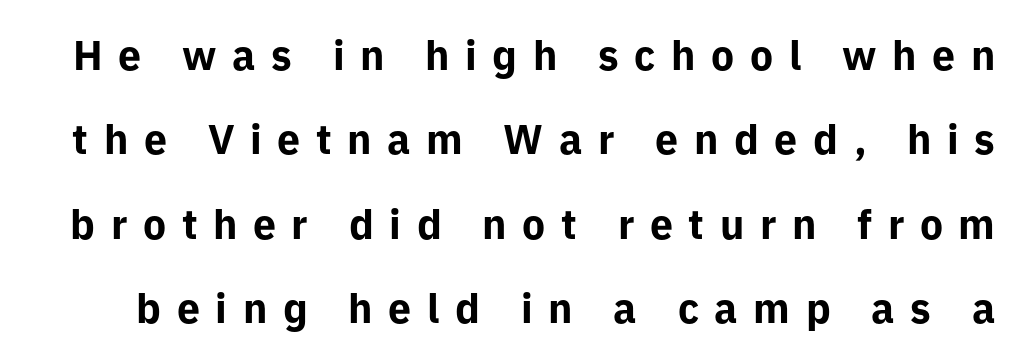
Q: Is the text bold? A: Yes.
Q: Is the text italic (slanted)? A: No, it is upright.
Q: Is the typeface a serif or a sans-serif typeface? A: Sans-serif.
Q: Is the text underlined? A: No.
Q: Is the spacing between letters normal or unusually wide? A: Unusually wide.
Q: Is the spacing between lines tight, normal or loose? A: Loose.
Q: Width (condensed, normal, or wide)? A: Normal.
Q: Stroke contrast? A: Low.
Q: x-height? A: Medium.
Q: Monospaced? A: No.
